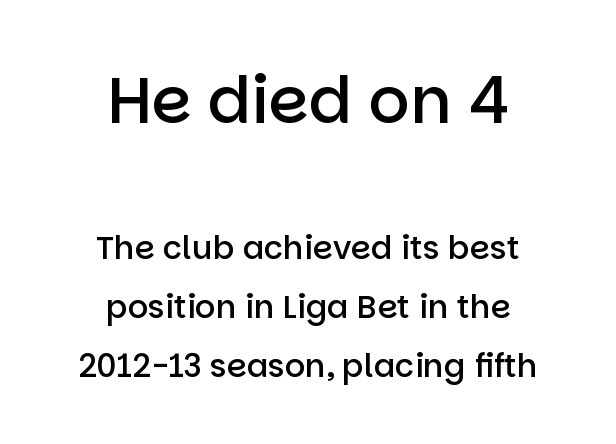
The image shows 64 px semibold sans-serif type, upright; set centered, line spacing 1.85x, normal letter spacing, not underlined; the first (top) block is 2.0x larger; low stroke contrast and a large x-height.
